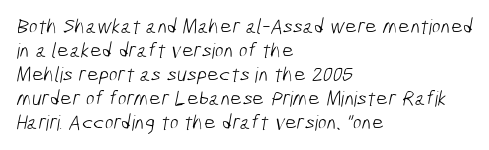
The image shows 21 px text type; set left-aligned, tight line spacing (1.14x), normal letter spacing, not underlined.
